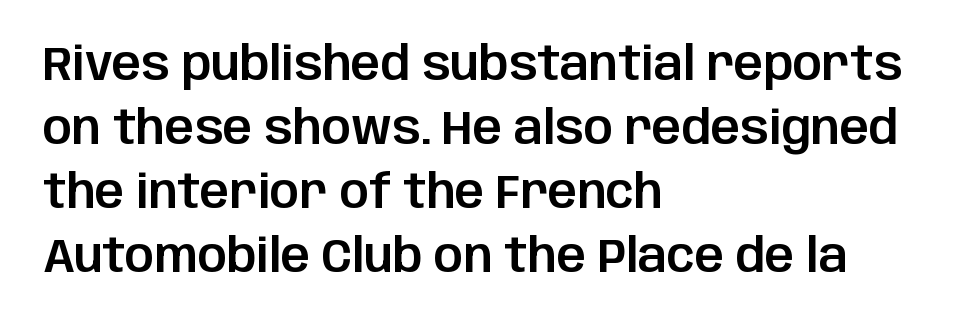
The image shows 46 px sans-serif type, upright; set left-aligned, normal line spacing (1.39x), normal letter spacing, not underlined; low stroke contrast and a large x-height.
